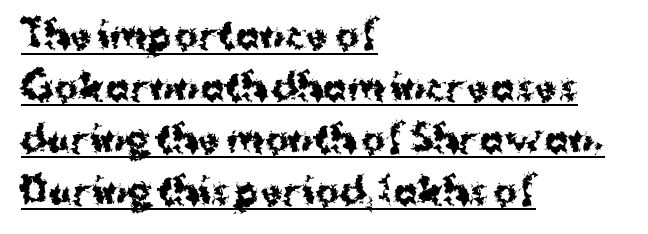
Thick stems and heavy bowls — unmistakably bold. The type sits square on the baseline with zero lean. Notice how descenders clear the ascenders below comfortably — that's standard leading. These characters rest on top of a visible drawn line. The glyphs in this specimen are sans serif.
